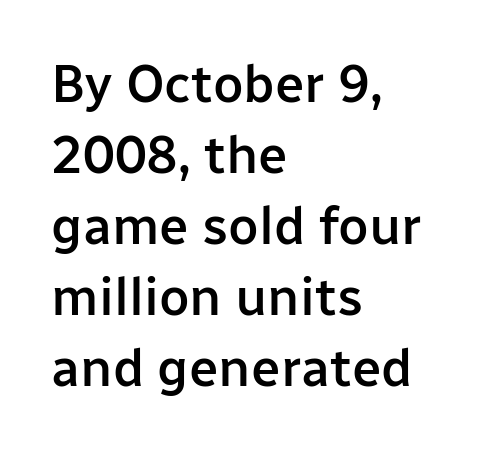
{"serif": "no", "italic": "no", "bold": "semi", "weight": "semibold", "width": "normal", "stroke_contrast": "low", "x_height": "medium", "monospaced": "no", "underline": "no", "align": "left", "line_spacing": "normal", "line_spacing_ratio": 1.34, "letter_spacing": "normal", "letter_spacing_em": 0.0, "glyph_px": 53}
